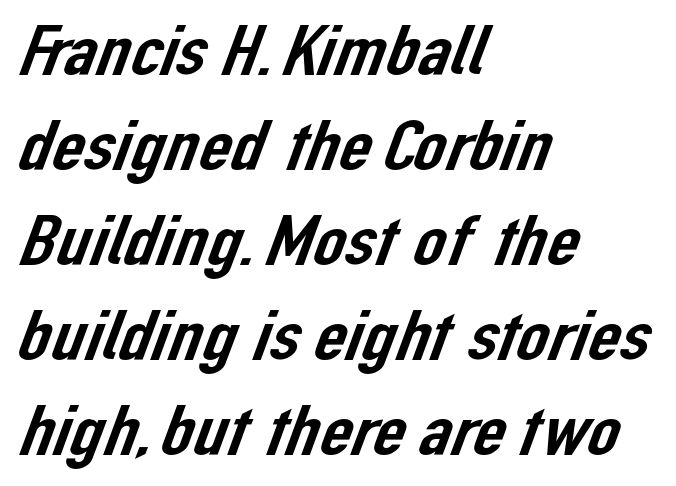
Q: Is the typeface a serif or a sans-serif typeface? A: Sans-serif.
Q: Is the text underlined? A: No.
Q: How is the paragraph aligned? A: Left-aligned.
Q: Is the spacing between letters normal or unusually wide? A: Normal.
Q: Is the spacing between lines tight, normal or loose? A: Normal.
Q: Width (condensed, normal, or wide)? A: Normal.
Q: Stroke contrast? A: Low.
Q: x-height? A: Medium.
Q: Monospaced? A: No.
